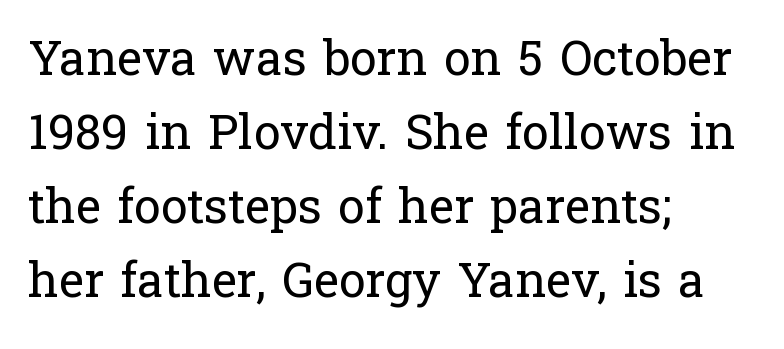
The image shows 48 px regular-weight serif type, upright; set left-aligned, normal line spacing (1.54x), normal letter spacing, not underlined; low stroke contrast and a medium x-height.
